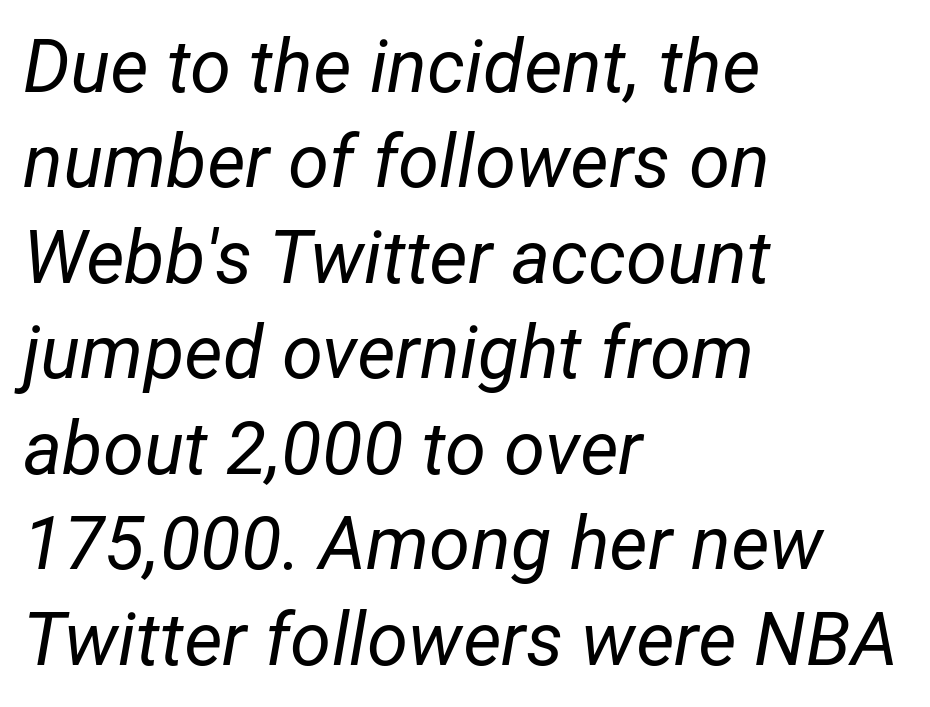
{"italic": "yes", "lean": "right", "slant_degrees": 12, "bold": "no", "weight": "regular", "width": "normal", "stroke_contrast": "low", "x_height": "medium", "monospaced": "no", "underline": "no", "align": "left", "line_spacing": "normal", "line_spacing_ratio": 1.29, "letter_spacing": "normal", "letter_spacing_em": 0.0, "glyph_px": 74}
